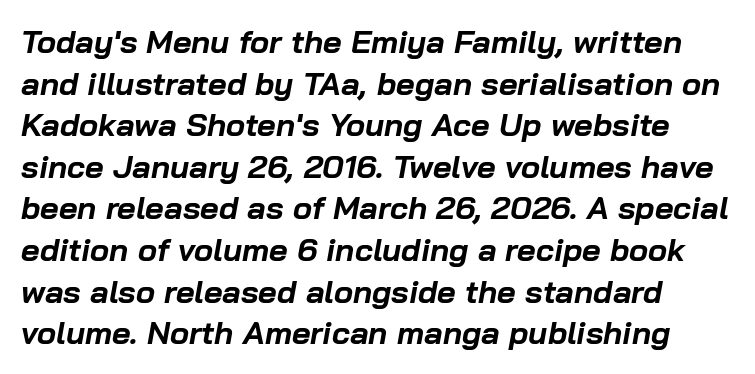
Q: Is the text bold? A: Yes.
Q: Is the text italic (slanted)? A: Yes, it leans right by about 10 degrees.
Q: Is the text underlined? A: No.
Q: How is the paragraph aligned? A: Left-aligned.
Q: Is the spacing between letters normal or unusually wide? A: Normal.
Q: Is the spacing between lines tight, normal or loose? A: Normal.
Q: Width (condensed, normal, or wide)? A: Normal.
Q: Stroke contrast? A: Low.
Q: x-height? A: Medium.
Q: Monospaced? A: No.
